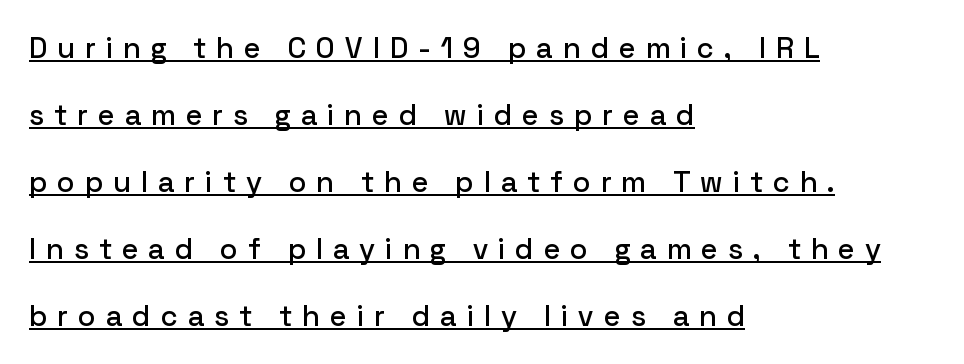
Q: Is the text italic (slanted)? A: No, it is upright.
Q: Is the typeface a serif or a sans-serif typeface? A: Sans-serif.
Q: Is the text underlined? A: Yes.
Q: How is the paragraph aligned? A: Left-aligned.
Q: Is the spacing between letters normal or unusually wide? A: Unusually wide.
Q: Is the spacing between lines tight, normal or loose? A: Loose.
Q: Width (condensed, normal, or wide)? A: Normal.
Q: Stroke contrast? A: Low.
Q: x-height? A: Medium.
Q: Monospaced? A: No.
